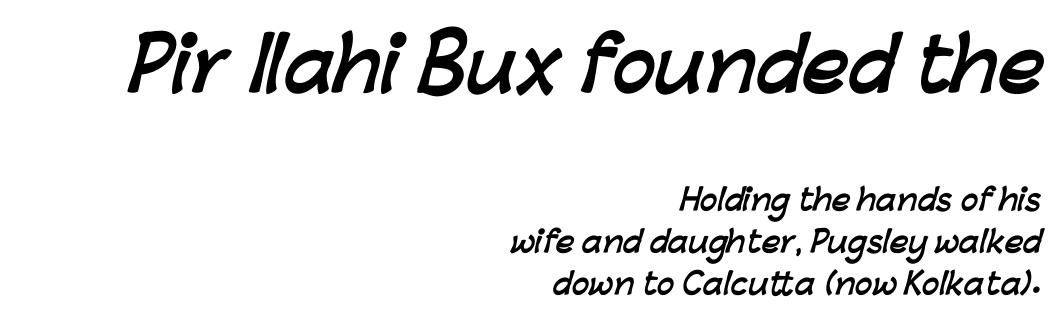
{"serif": "no", "bold": "yes", "weight": "semibold", "width": "normal", "stroke_contrast": "low", "x_height": "medium", "monospaced": "no", "underline": "no", "align": "right", "line_spacing": "normal", "line_spacing_ratio": 1.44, "letter_spacing": "normal", "letter_spacing_em": 0.0, "larger_block": "first", "size_ratio": 2.48, "glyph_px": 72}
